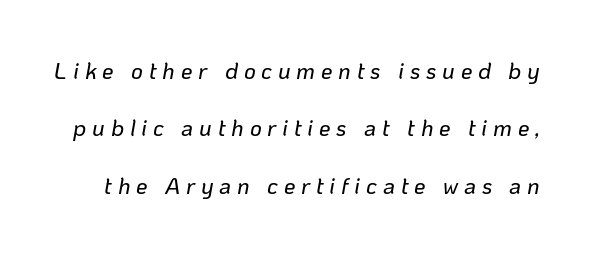
The image shows 23 px text type, italic (leaning right); set loose line spacing (2.49x), unusually wide letter spacing (+0.25 em), not underlined.
